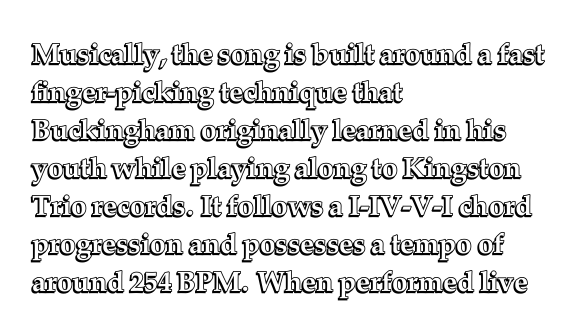
The image shows 28 px text type, upright; set left-aligned, normal line spacing (1.36x), normal letter spacing, not underlined; a medium x-height.
